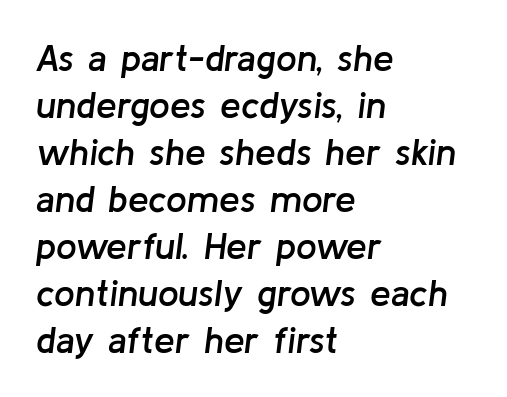
The image shows 37 px semibold type, italic (leaning right); set left-aligned, normal line spacing (1.27x), normal letter spacing, not underlined; low stroke contrast and a medium x-height.
